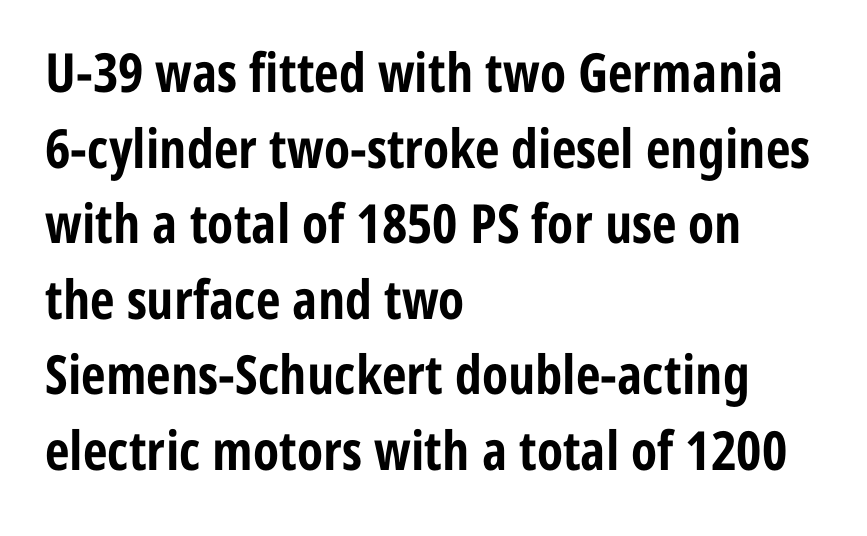
The rendering uses natural spacing where letterforms have individual widths. Stroke terminals: plain, sans-serif. The ragged edge is on the right, which tells us the setting is flush left. Heavy, bold letterforms. Clear beneath every line of the passage.
